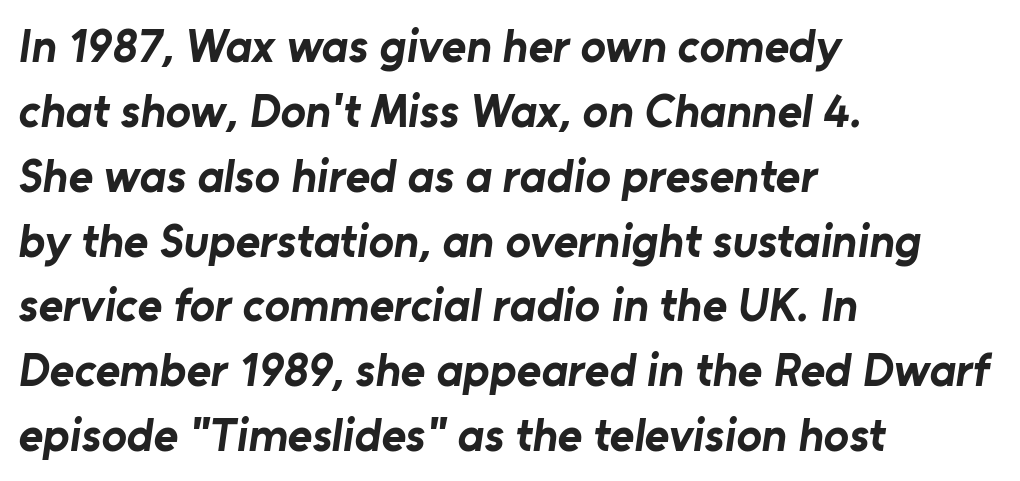
Q: Is the text bold? A: Yes.
Q: Is the typeface a serif or a sans-serif typeface? A: Sans-serif.
Q: Is the text underlined? A: No.
Q: How is the paragraph aligned? A: Left-aligned.
Q: Is the spacing between letters normal or unusually wide? A: Normal.
Q: Is the spacing between lines tight, normal or loose? A: Normal.
Q: Width (condensed, normal, or wide)? A: Normal.
Q: Stroke contrast? A: Low.
Q: x-height? A: Medium.
Q: Monospaced? A: No.
